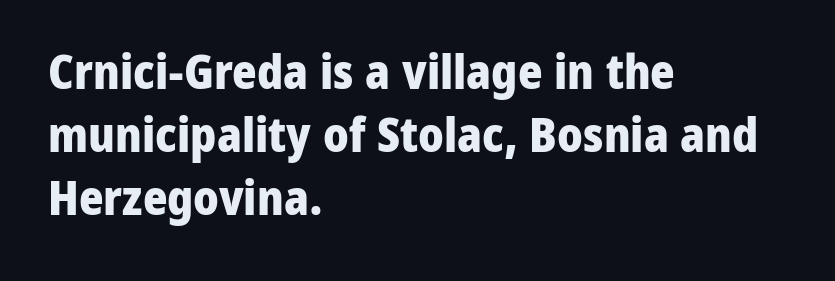
{"serif": "no", "italic": "no", "bold": "yes", "weight": "heavy", "width": "normal", "stroke_contrast": "low", "x_height": "medium", "monospaced": "no", "underline": "no", "align": "left", "line_spacing": "normal", "line_spacing_ratio": 1.34, "letter_spacing": "normal", "letter_spacing_em": 0.0, "glyph_px": 47}
